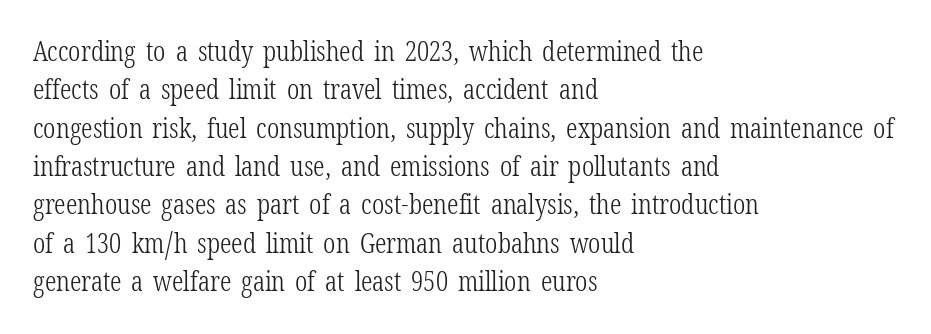
This sample has the flowing, uneven cadence of proportional lettering. Summary of vertical rhythm: regular, with standard interline spacing. The designer went with a serif here, giving each stem small feet. Upright lettering throughout.
